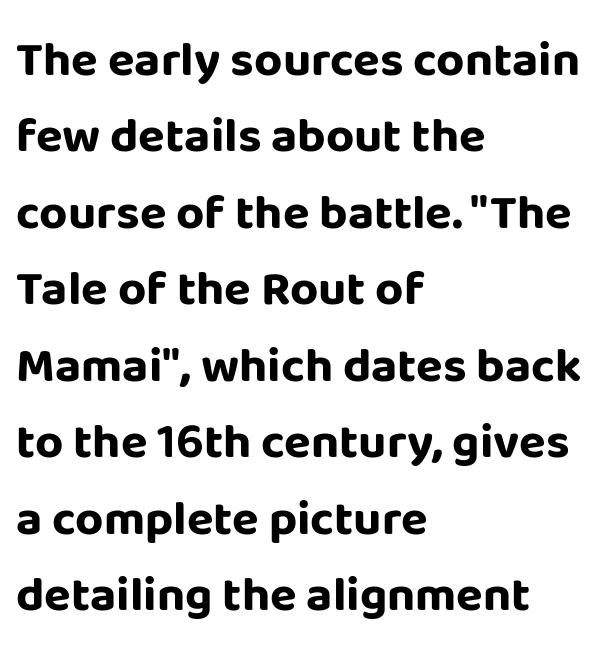
The image shows 49 px bold sans-serif type, upright; set left-aligned, normal line spacing (1.56x), normal letter spacing, not underlined; low stroke contrast and a large x-height.
